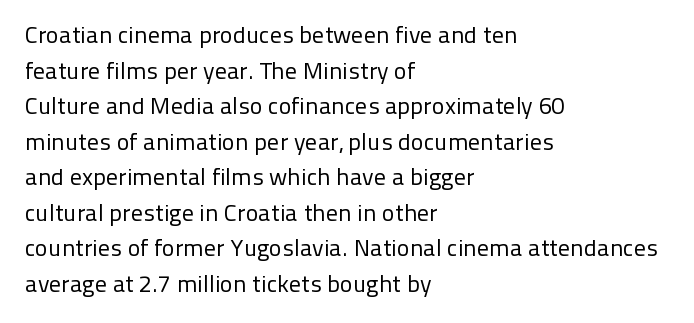
Q: Is the text bold? A: No.
Q: Is the text italic (slanted)? A: No, it is upright.
Q: Is the text underlined? A: No.
Q: How is the paragraph aligned? A: Left-aligned.
Q: Is the spacing between letters normal or unusually wide? A: Normal.
Q: Is the spacing between lines tight, normal or loose? A: Normal.
